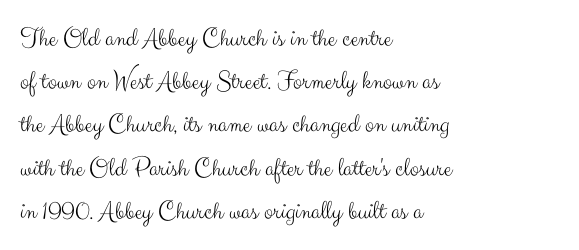
Q: Is the text bold? A: No.
Q: Is the text italic (slanted)? A: Yes.
Q: Is the text underlined? A: No.
Q: How is the paragraph aligned? A: Left-aligned.
Q: Is the spacing between letters normal or unusually wide? A: Normal.
Q: Is the spacing between lines tight, normal or loose? A: Normal.
